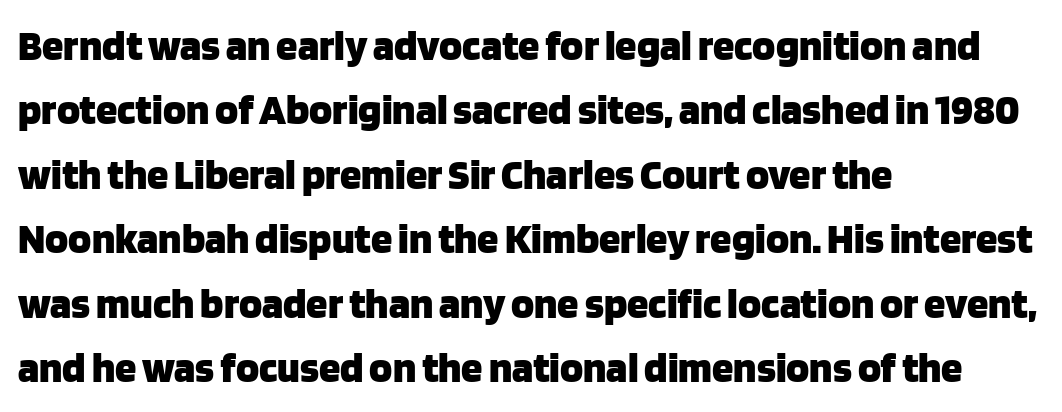
This sample has the flowing, uneven cadence of proportional lettering. The font family rendered here belongs to the sans-serif group. Leading matches the norm, producing a regular column. The ragged edge is on the right, which tells us the setting is flush left. The glyphs are unaccompanied by any horizontal stroke below them.
